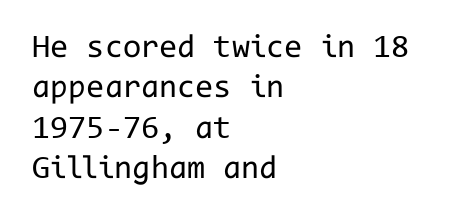
Q: Is the text bold? A: No.
Q: Is the text italic (slanted)? A: No, it is upright.
Q: Is the typeface a serif or a sans-serif typeface? A: Sans-serif.
Q: Is the text underlined? A: No.
Q: How is the paragraph aligned? A: Left-aligned.
Q: Is the spacing between letters normal or unusually wide? A: Normal.
Q: Width (condensed, normal, or wide)? A: Normal.
Q: Stroke contrast? A: Low.
Q: x-height? A: Medium.
Q: Monospaced? A: Yes.
